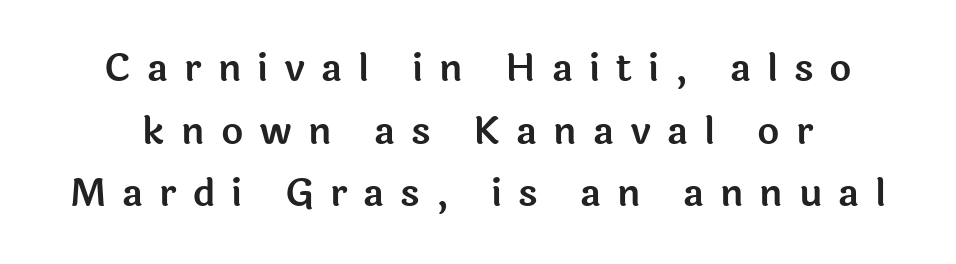
Q: Is the text italic (slanted)? A: No, it is upright.
Q: Is the typeface a serif or a sans-serif typeface? A: Sans-serif.
Q: Is the text underlined? A: No.
Q: Is the spacing between letters normal or unusually wide? A: Unusually wide.
Q: Is the spacing between lines tight, normal or loose? A: Normal.
Q: Width (condensed, normal, or wide)? A: Normal.
Q: x-height? A: Medium.
Q: Monospaced? A: No.
